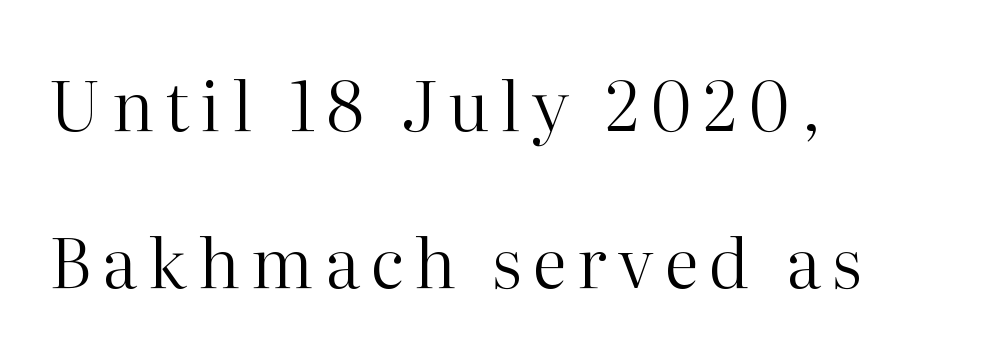
Q: Is the text bold? A: No.
Q: Is the text italic (slanted)? A: No, it is upright.
Q: Is the typeface a serif or a sans-serif typeface? A: Serif.
Q: Is the text underlined? A: No.
Q: How is the paragraph aligned? A: Left-aligned.
Q: Is the spacing between lines tight, normal or loose? A: Loose.
Q: Width (condensed, normal, or wide)? A: Normal.
Q: Stroke contrast? A: High.
Q: x-height? A: Medium.
Q: Monospaced? A: No.
